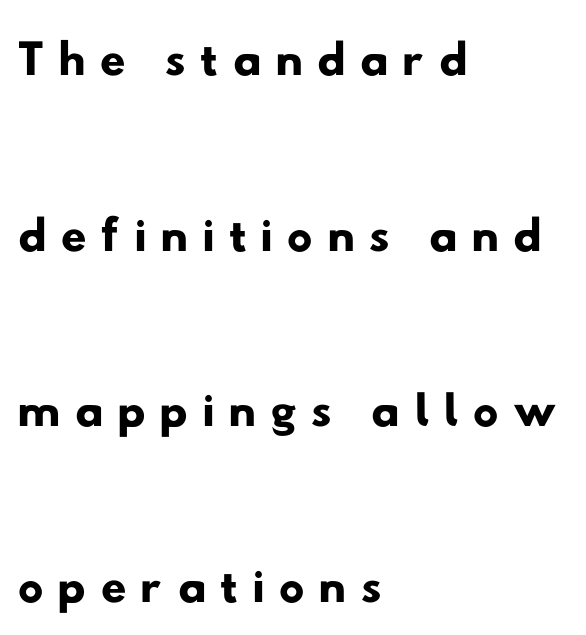
Line spacing here is loose. I'd call this a sans setting — the letters go barefoot. Line beginnings align vertically; line endings do not. Decoration check: the copy has no underline. Each letter keeps its own natural width here, so spacing adapts to shape.
